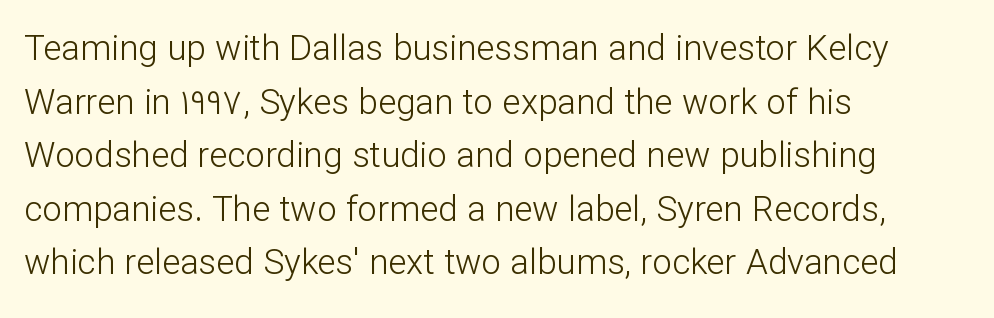
Q: Is the text bold? A: No.
Q: Is the text italic (slanted)? A: No, it is upright.
Q: Is the typeface a serif or a sans-serif typeface? A: Sans-serif.
Q: Is the text underlined? A: No.
Q: How is the paragraph aligned? A: Left-aligned.
Q: Is the spacing between letters normal or unusually wide? A: Normal.
Q: Is the spacing between lines tight, normal or loose? A: Normal.
Q: Width (condensed, normal, or wide)? A: Normal.
Q: Stroke contrast? A: Low.
Q: x-height? A: Medium.
Q: Monospaced? A: No.
